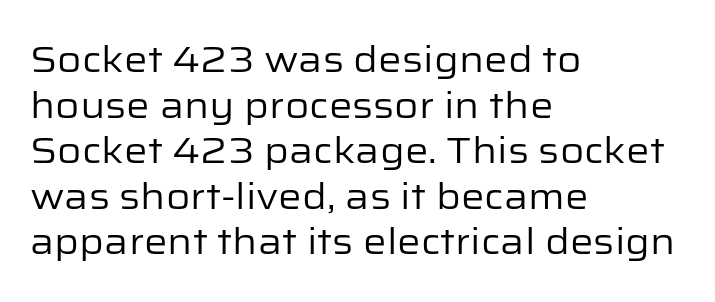
The image shows 37 px regular-weight sans-serif type, upright; set left-aligned, line spacing 1.23x, normal letter spacing, not underlined; low stroke contrast and a medium x-height.
